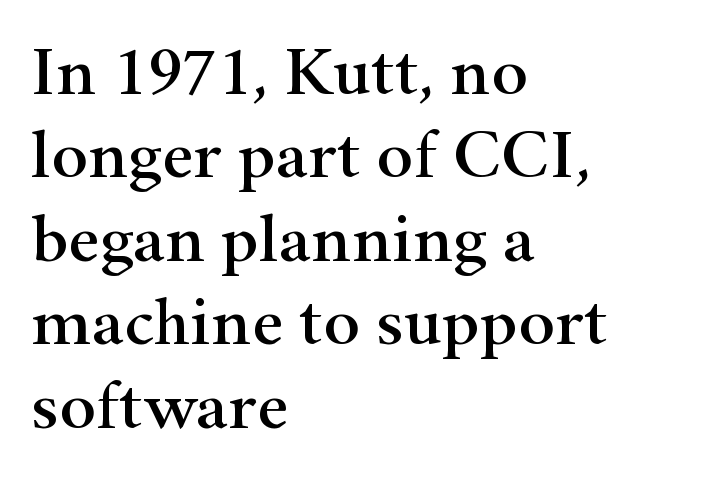
The image shows 69 px wide serif type, upright; set left-aligned, line spacing 1.21x, normal letter spacing, not underlined; high stroke contrast and a small x-height.
